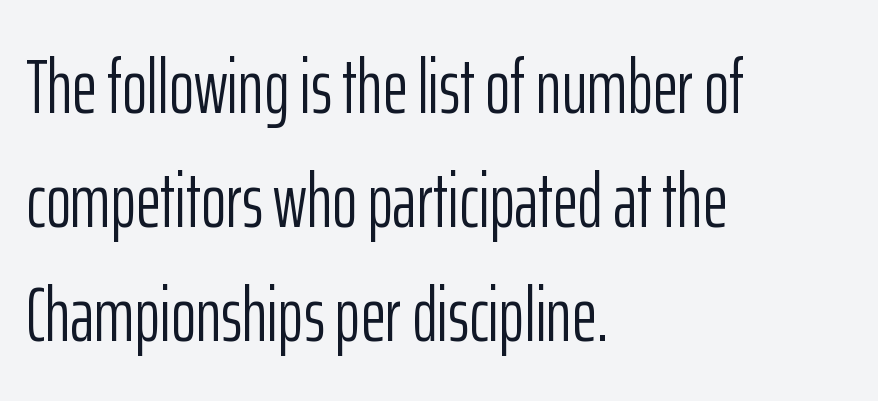
Q: Is the text bold? A: No.
Q: Is the text italic (slanted)? A: No, it is upright.
Q: Is the typeface a serif or a sans-serif typeface? A: Sans-serif.
Q: Is the text underlined? A: No.
Q: How is the paragraph aligned? A: Left-aligned.
Q: Is the spacing between letters normal or unusually wide? A: Normal.
Q: Is the spacing between lines tight, normal or loose? A: Normal.
Q: Width (condensed, normal, or wide)? A: Condensed.
Q: Stroke contrast? A: Low.
Q: x-height? A: Medium.
Q: Monospaced? A: No.
